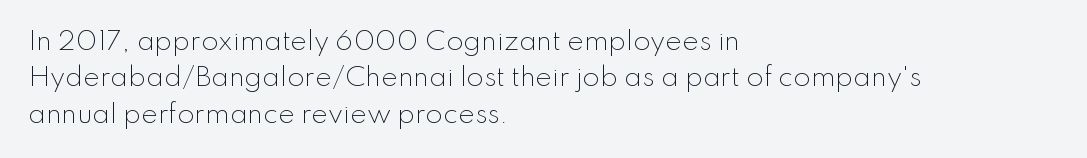
{"italic": "no", "bold": "no", "underline": "no", "align": "left", "line_spacing": "normal", "line_spacing_ratio": 1.46, "letter_spacing": "normal", "letter_spacing_em": 0.0, "glyph_px": 25}
